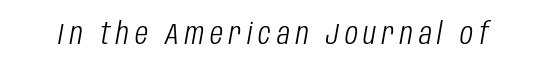
Q: Is the text bold? A: No.
Q: Is the text italic (slanted)? A: Yes, it leans right by about 10 degrees.
Q: Is the text underlined? A: No.
Q: Is the spacing between letters normal or unusually wide? A: Unusually wide.
Q: Width (condensed, normal, or wide)? A: Condensed.
Q: Stroke contrast? A: Low.
Q: x-height? A: Large.
Q: Monospaced? A: No.
